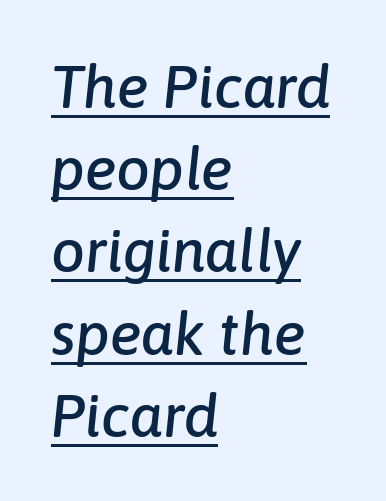
The setting favours the left margin, as ordinary paragraphs usually do. Each line of the rendering has a horizontal stroke beneath the glyphs. Inter-character spacing is left at the font's built-in metrics. Varying glyph widths throughout — classic text-font behaviour. The passage shown leans; its letterforms are oblique.
